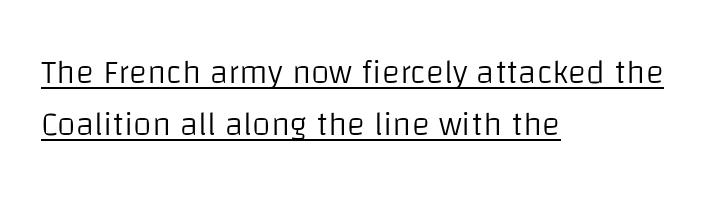
Q: Is the text bold? A: No.
Q: Is the text italic (slanted)? A: No, it is upright.
Q: Is the typeface a serif or a sans-serif typeface? A: Sans-serif.
Q: Is the text underlined? A: Yes.
Q: How is the paragraph aligned? A: Left-aligned.
Q: Is the spacing between letters normal or unusually wide? A: Normal.
Q: Is the spacing between lines tight, normal or loose? A: Normal.
Q: Width (condensed, normal, or wide)? A: Normal.
Q: Stroke contrast? A: Low.
Q: x-height? A: Large.
Q: Monospaced? A: No.
